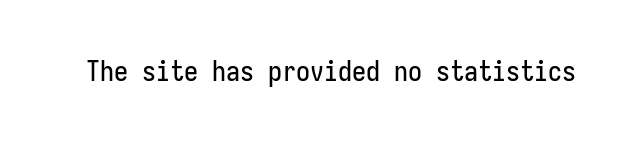
Q: Is the text italic (slanted)? A: No, it is upright.
Q: Is the typeface a serif or a sans-serif typeface? A: Sans-serif.
Q: Is the text underlined? A: No.
Q: Is the spacing between letters normal or unusually wide? A: Normal.
Q: Width (condensed, normal, or wide)? A: Condensed.
Q: Stroke contrast? A: Low.
Q: x-height? A: Medium.
Q: Monospaced? A: Yes.
